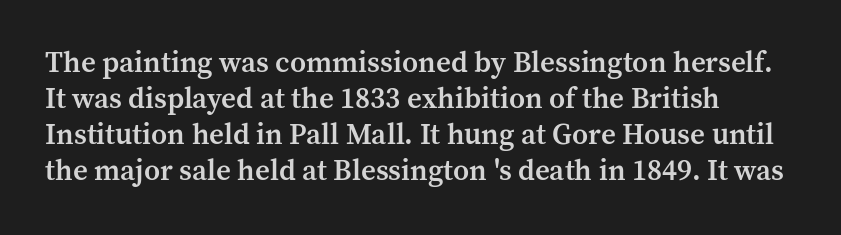
{"serif": "yes", "italic": "no", "bold": "semi", "weight": "semibold", "width": "normal", "stroke_contrast": "medium", "x_height": "medium", "monospaced": "no", "underline": "no", "align": "left", "line_spacing_ratio": 1.24, "letter_spacing": "normal", "letter_spacing_em": 0.0, "glyph_px": 29}
